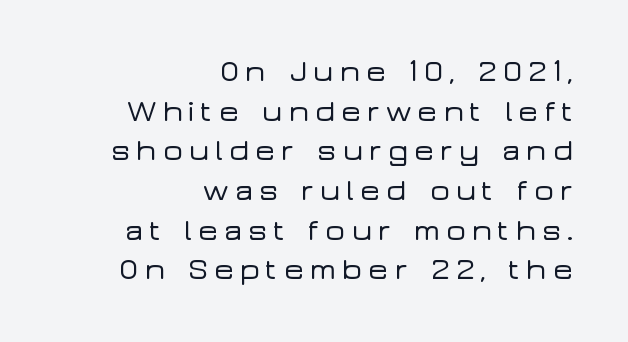
Stroke terminals: plain, sans-serif. Proportional: the letters do not fall into vertical columns. The leading is moderate, giving the passage an even texture. The passage shown is not underscored anywhere.
